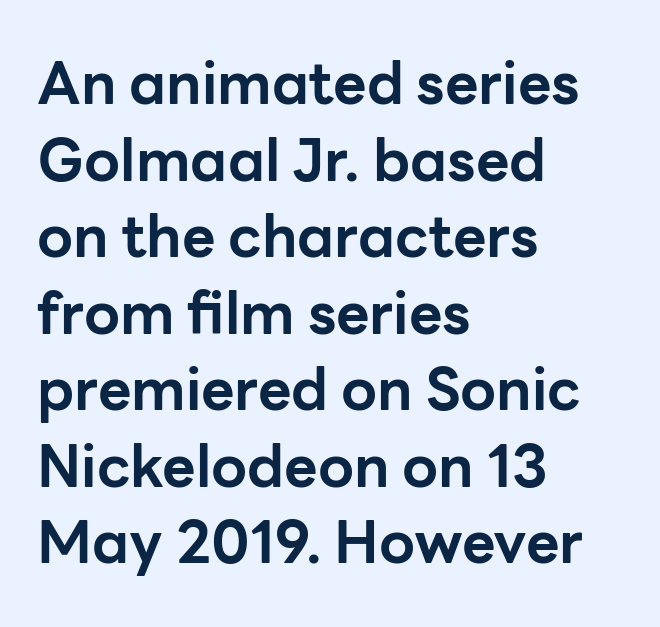
Set as a true bold cut, around the 700 mark. Plain, unruled lines of type. Varying glyph widths throughout — classic text-font behaviour. The face used here is a sans, in the tradition of grotesques and geometrics.
